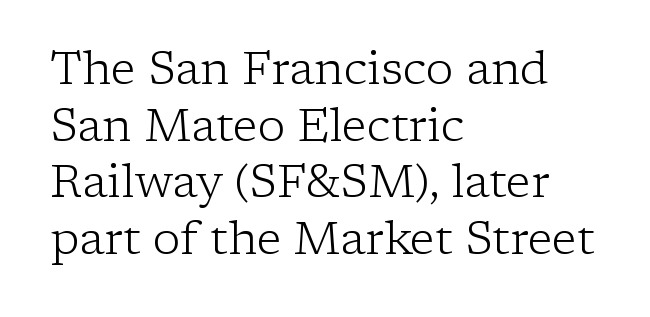
Q: Is the text bold? A: No.
Q: Is the text italic (slanted)? A: No, it is upright.
Q: Is the typeface a serif or a sans-serif typeface? A: Serif.
Q: Is the text underlined? A: No.
Q: How is the paragraph aligned? A: Left-aligned.
Q: Is the spacing between letters normal or unusually wide? A: Normal.
Q: Width (condensed, normal, or wide)? A: Normal.
Q: Stroke contrast? A: Low.
Q: x-height? A: Medium.
Q: Monospaced? A: No.
